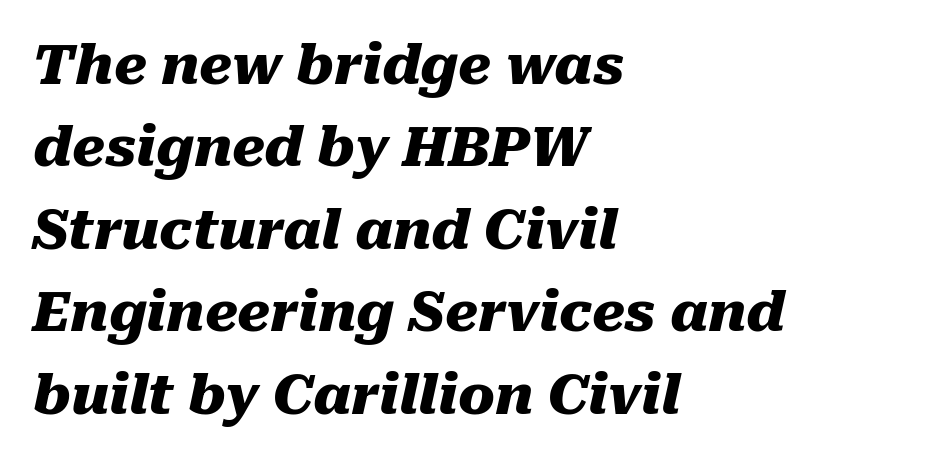
The image shows 55 px heavy type, italic (leaning right); set left-aligned, normal line spacing (1.5x), normal letter spacing, not underlined; medium stroke contrast and a medium x-height.
